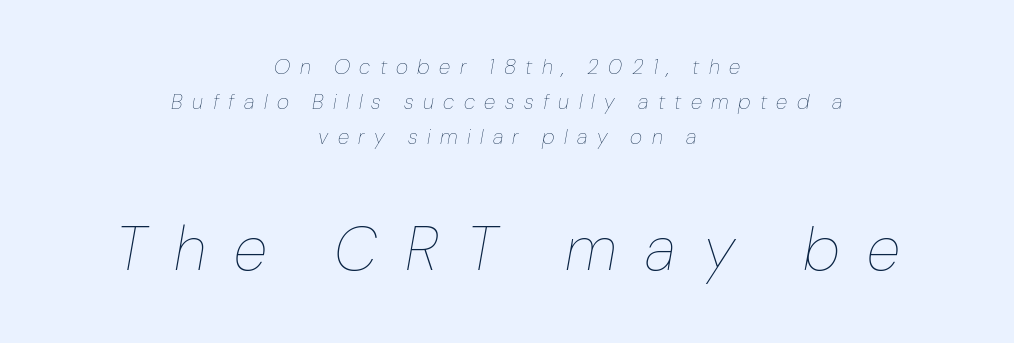
The rendering uses natural spacing where letterforms have individual widths. Students, note that the glyphs here are deliberately spaced far apart. Notice how the passage keeps no hard edge, just a central spine. The passage shown leans; its letterforms are oblique. The strip under each line holds only bare page. A normal amount of white space separates one row of letters from the next.
